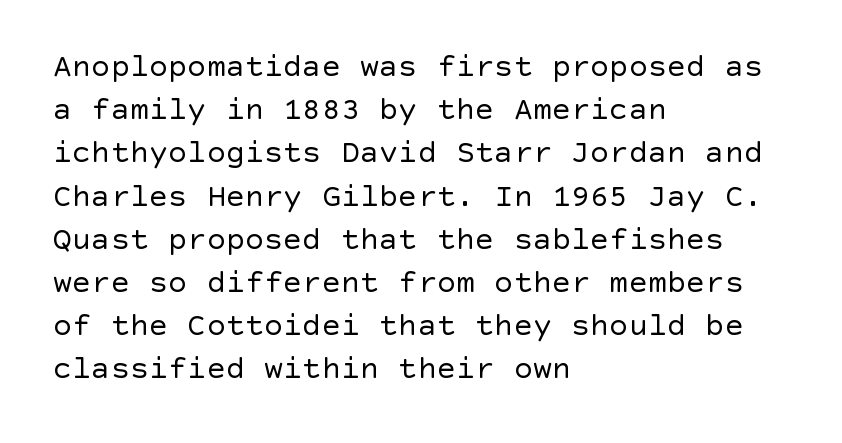
Type style note: lacks serifs. The type sits square on the baseline with zero lean. What stands out about the letter spacing? Nothing — it is the standard amount. Think standard paragraph weight, or any step lighter than that. These lines sit exactly where default settings would place them. Letters rest on an invisible, unmarked baseline.
